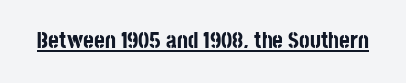
Q: Is the text bold? A: Yes.
Q: Is the text italic (slanted)? A: No, it is upright.
Q: Is the text underlined? A: Yes.
Q: Is the spacing between letters normal or unusually wide? A: Normal.
